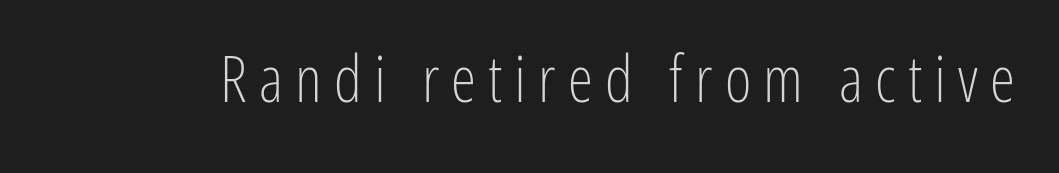
Q: Is the text bold? A: No.
Q: Is the text italic (slanted)? A: No, it is upright.
Q: Is the typeface a serif or a sans-serif typeface? A: Sans-serif.
Q: Is the text underlined? A: No.
Q: Width (condensed, normal, or wide)? A: Condensed.
Q: Stroke contrast? A: Low.
Q: x-height? A: Medium.
Q: Monospaced? A: No.
